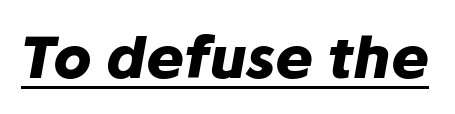
{"italic": "yes", "lean": "right", "slant_degrees": 10, "bold": "yes", "weight": "heavy", "width": "normal", "stroke_contrast": "low", "x_height": "medium", "monospaced": "no", "underline": "yes", "letter_spacing": "normal", "letter_spacing_em": 0.0, "glyph_px": 57}
